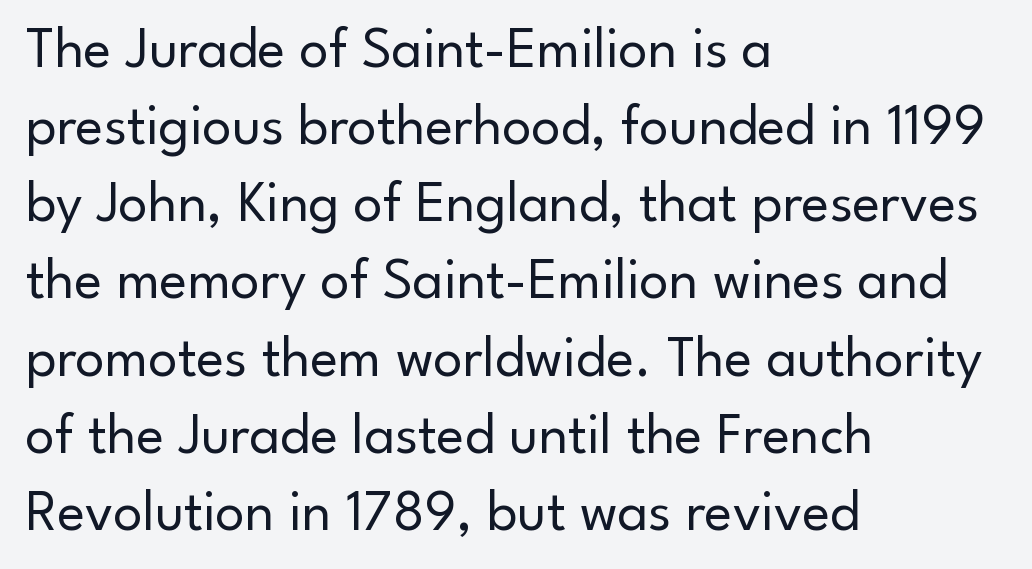
{"serif": "no", "italic": "no", "bold": "no", "weight": "regular", "width": "normal", "stroke_contrast": "low", "x_height": "small", "monospaced": "no", "underline": "no", "align": "left", "line_spacing": "normal", "line_spacing_ratio": 1.33, "letter_spacing": "normal", "letter_spacing_em": 0.0, "glyph_px": 58}
